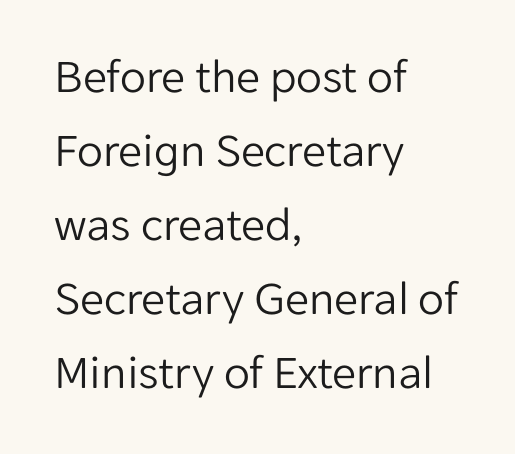
Q: Is the text bold? A: No.
Q: Is the text italic (slanted)? A: No, it is upright.
Q: Is the typeface a serif or a sans-serif typeface? A: Sans-serif.
Q: Is the text underlined? A: No.
Q: How is the paragraph aligned? A: Left-aligned.
Q: Is the spacing between letters normal or unusually wide? A: Normal.
Q: Is the spacing between lines tight, normal or loose? A: Normal.
Q: Width (condensed, normal, or wide)? A: Normal.
Q: Stroke contrast? A: Low.
Q: x-height? A: Medium.
Q: Monospaced? A: No.
